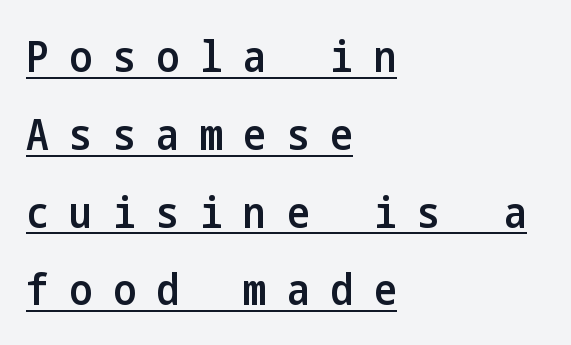
The image shows 43 px semibold, condensed sans-serif type, upright; set left-aligned, line spacing 1.81x, unusually wide letter spacing (+0.48 em), underlined; low stroke contrast and a medium x-height.
